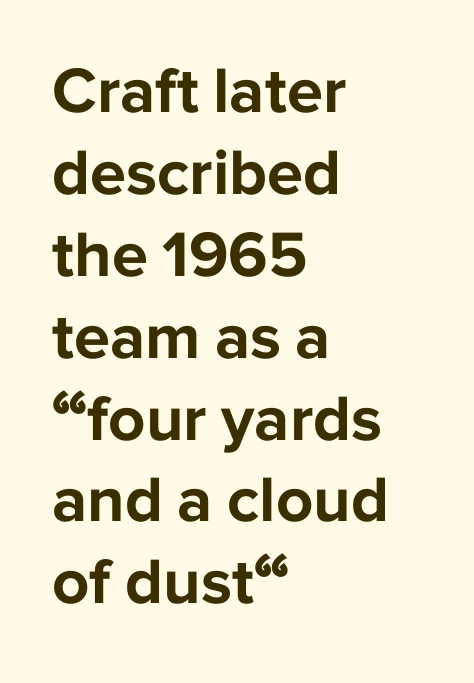
{"serif": "no", "italic": "no", "bold": "yes", "weight": "bold", "width": "normal", "stroke_contrast": "low", "x_height": "medium", "monospaced": "no", "underline": "no", "align": "left", "line_spacing": "normal", "line_spacing_ratio": 1.26, "letter_spacing": "normal", "letter_spacing_em": 0.0, "glyph_px": 65}
